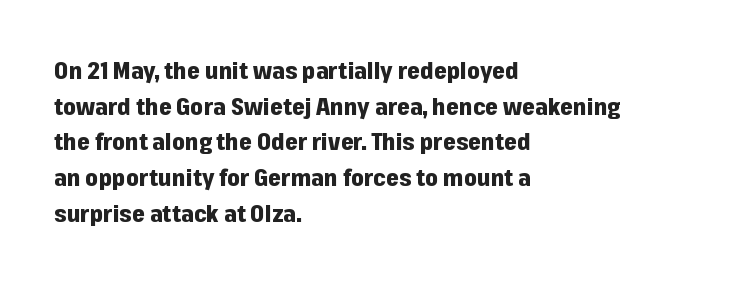
Is the block centered? No — it sits flush against the left margin. A full-strength bold gives these letters their thick strokes. The zone under the glyphs is completely vacant. This sample uses an upright cut, with every glyph sitting square on the baseline. The passage shown has conventional tracking throughout. The line-height multiplier appears to be the usual default.
